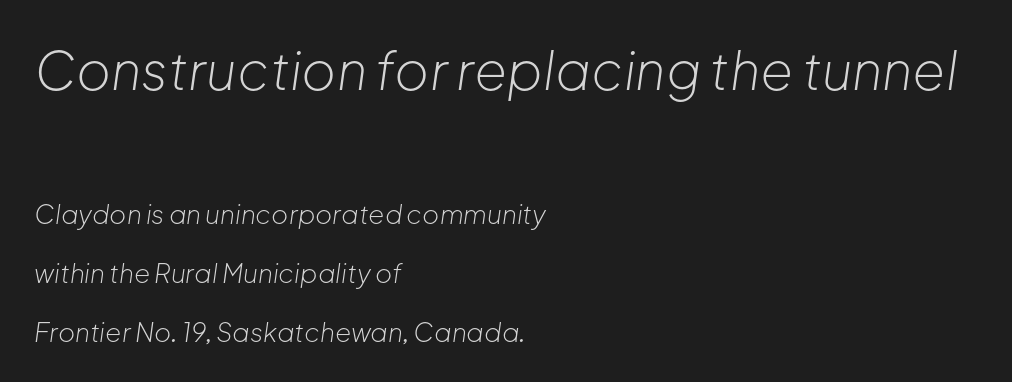
The image shows 53 px light type, italic (leaning right); set left-aligned, loose line spacing (2.27x), normal letter spacing, not underlined; the first (top) block is 2.04x larger; low stroke contrast and a medium x-height.
